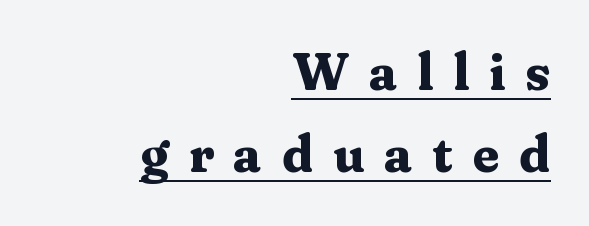
The image shows 52 px bold serif type, upright; set right-aligned, normal line spacing (1.58x), unusually wide letter spacing (+0.39 em), underlined; medium stroke contrast and a medium x-height.
